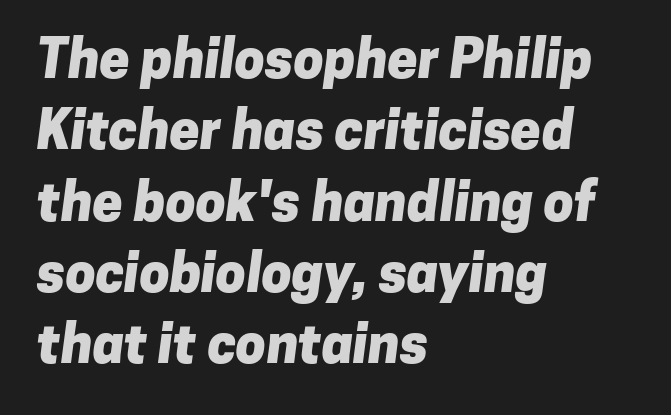
The image shows 54 px heavy sans-serif type; set left-aligned, normal line spacing (1.32x), normal letter spacing, not underlined; low stroke contrast and a medium x-height.
